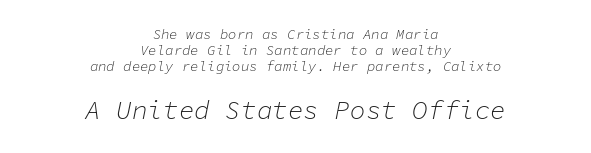
Q: Is the text bold? A: No.
Q: Is the text italic (slanted)? A: Yes, it leans right by about 11 degrees.
Q: Is the text underlined? A: No.
Q: How is the paragraph aligned? A: Centered.
Q: Is the spacing between letters normal or unusually wide? A: Normal.
Q: Is the spacing between lines tight, normal or loose? A: Tight.
Q: Which block of text is set in a larger size, the first (top) or the second (bottom)? A: The second (bottom) one.
